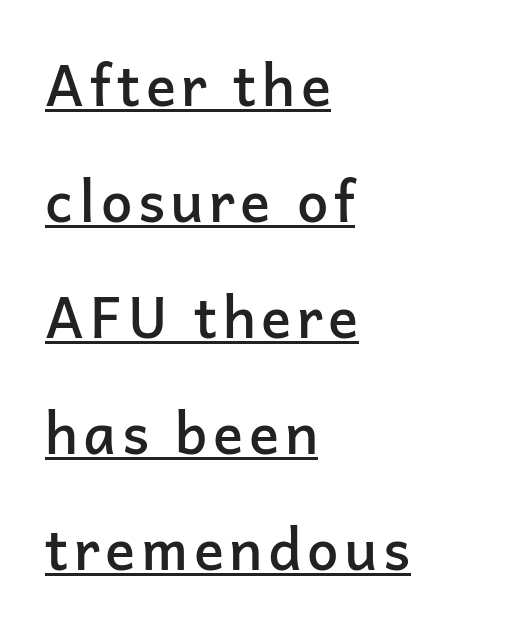
{"serif": "no", "italic": "no", "bold": "semi", "weight": "semibold", "width": "normal", "stroke_contrast": "low", "x_height": "medium", "monospaced": "no", "underline": "yes", "align": "left", "line_spacing": "loose", "line_spacing_ratio": 2.07, "glyph_px": 56}
